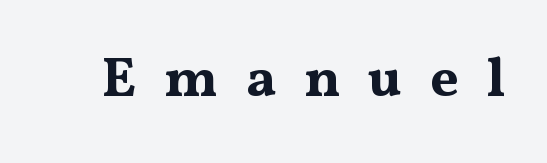
The image shows 56 px bold, wide serif type, upright; set unusually wide letter spacing (+0.49 em), not underlined; medium stroke contrast and a medium x-height.
